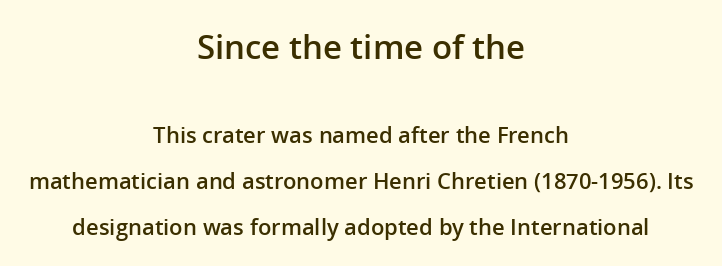
Baseline-to-baseline distance is far greater than the letter height. The letters stand upright; this is a roman face. A sans-serif font was chosen for this passage. Notice the strokes are somewhat thickened but not fully heavy: this is a semibold. The line texture is even and compact thanks to regular tracking. If you squint, the top block still reads clearly — it's the larger of the two.
